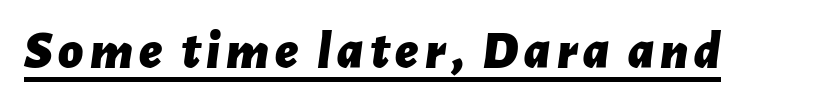
Q: Is the text bold? A: Yes.
Q: Is the text italic (slanted)? A: Yes, it leans right by about 7 degrees.
Q: Is the text underlined? A: Yes.
Q: Width (condensed, normal, or wide)? A: Normal.
Q: Stroke contrast? A: Low.
Q: x-height? A: Medium.
Q: Monospaced? A: No.
